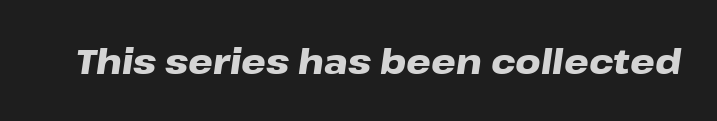
{"italic": "yes", "lean": "right", "slant_degrees": 8, "bold": "yes", "weight": "heavy", "width": "wide", "stroke_contrast": "low", "x_height": "medium", "monospaced": "no", "underline": "no", "letter_spacing": "normal", "letter_spacing_em": 0.0, "glyph_px": 35}
